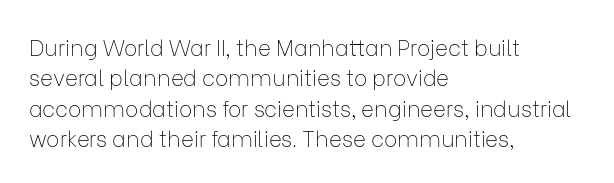
A quiet, ordinary-to-light weight characterises the typeface. The text block is weighted toward the left margin, trailing off unevenly rightward. This rendering leaves character spacing at its baseline value. Characters remain perfectly vertical along every line. The strip under each line holds only bare page.
